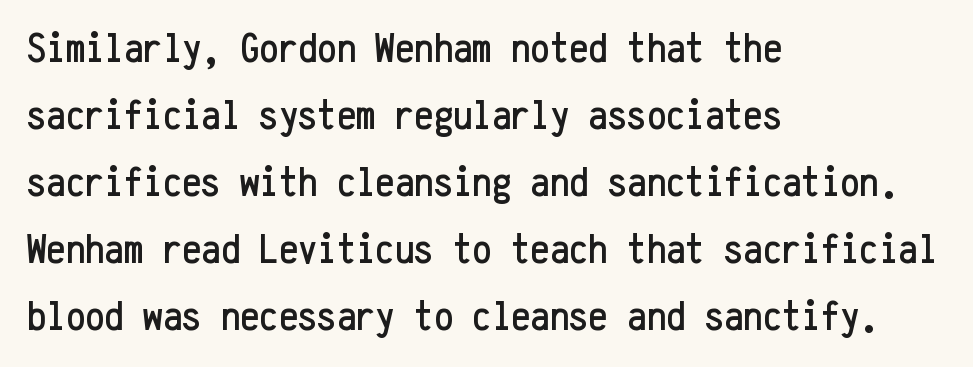
{"serif": "no", "italic": "no", "width": "condensed", "stroke_contrast": "low", "x_height": "medium", "monospaced": "yes", "underline": "no", "align": "left", "line_spacing": "normal", "line_spacing_ratio": 1.56, "letter_spacing": "normal", "letter_spacing_em": 0.0, "glyph_px": 43}
